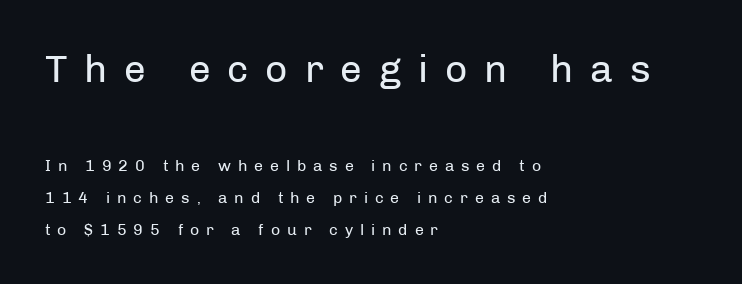
The image shows 39 px regular-weight sans-serif type, upright; set left-aligned, loose line spacing (2.01x), unusually wide letter spacing (+0.43 em), not underlined; the first (top) block is 2.44x larger; low stroke contrast and a medium x-height.
